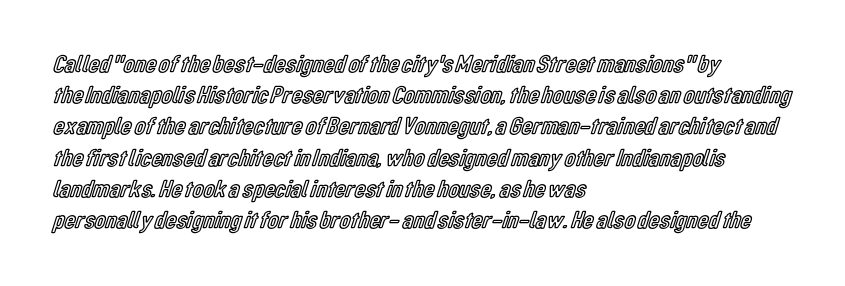
The image shows 25 px text type; set left-aligned, normal line spacing (1.25x), normal letter spacing, not underlined.
